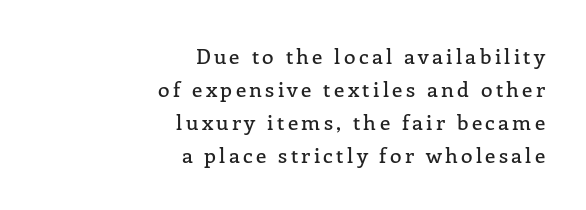
The letters stand straight up with perfectly vertical stems. Descenders are the only things crossing below the line. Each new line begins a customary step beneath the previous one. All the whitespace from short lines collects on the left.
